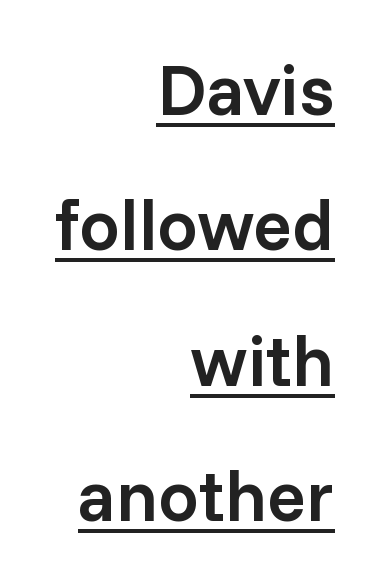
Right-aligned paragraph, ragged on the left. To sum up the face: it is a sans, with no serifs. The string is rendered with underlining switched on. The specimen reads as upright at a glance. The rendering keeps characters at their native spacing.
